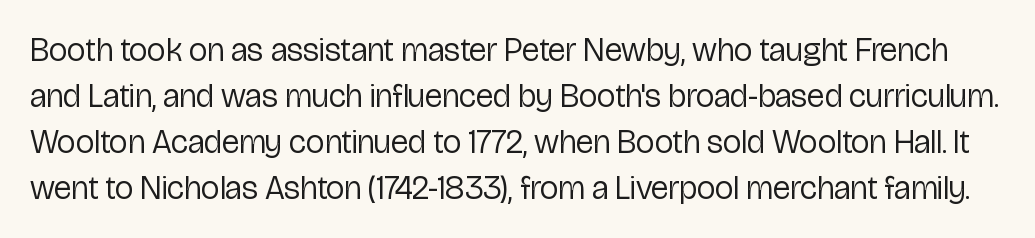
The image shows 33 px regular-weight, condensed sans-serif type, upright; set normal line spacing (1.39x), normal letter spacing, not underlined; low stroke contrast and a medium x-height.
